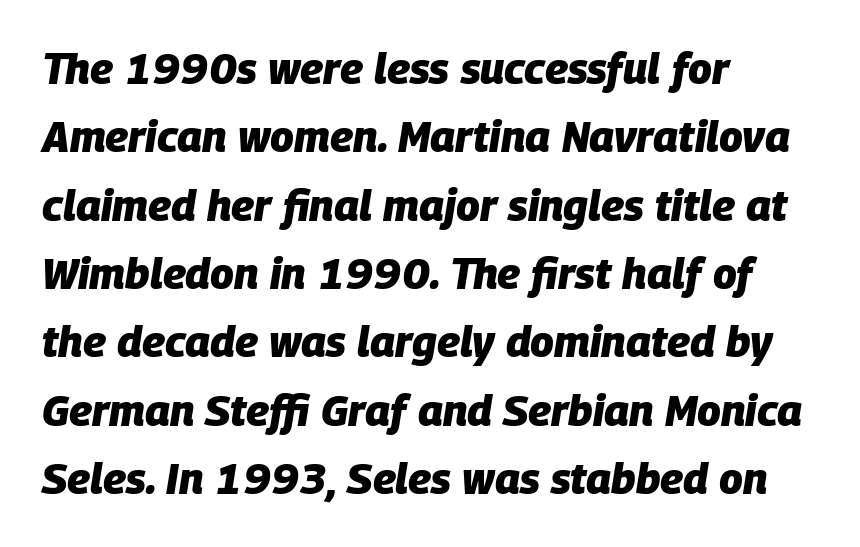
Compared with an ordinary text face, these strokes are far heavier — a full bold. What stands out about the letter spacing? Nothing — it is the standard amount. Check the space under the baseline: it is left empty. This sample is left-justified, so line endings fall wherever the words run out. Compared with typical paragraphs, the rows here are spaced about the same.
